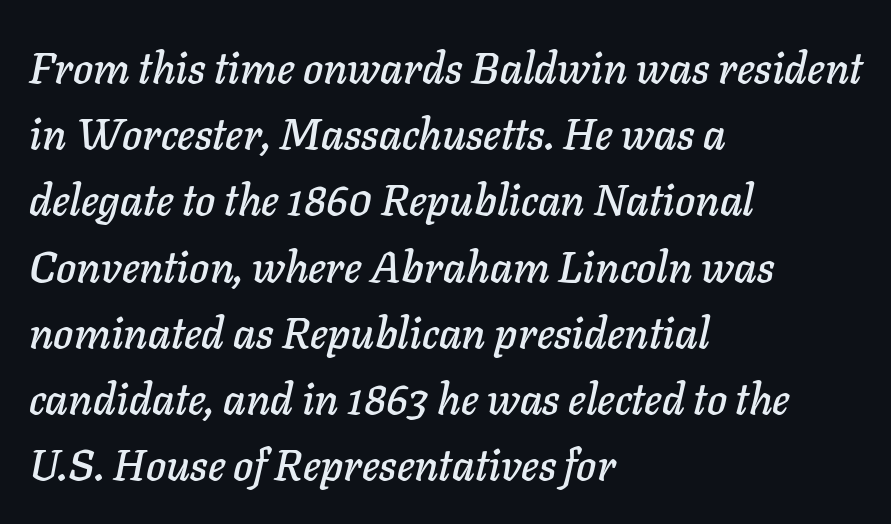
Q: Is the text italic (slanted)? A: Yes, it leans right by about 11 degrees.
Q: Is the text underlined? A: No.
Q: How is the paragraph aligned? A: Left-aligned.
Q: Is the spacing between letters normal or unusually wide? A: Normal.
Q: Is the spacing between lines tight, normal or loose? A: Normal.
Q: Width (condensed, normal, or wide)? A: Normal.
Q: Stroke contrast? A: Low.
Q: x-height? A: Medium.
Q: Monospaced? A: No.
